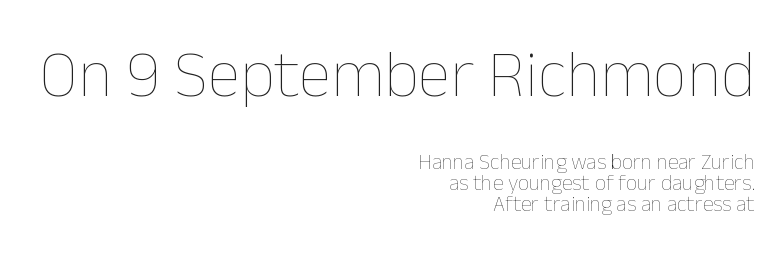
Default kerning and tracking; the words read as compact shapes. Vertical strokes here are truly vertical. Ink coverage per letter is moderate at most. The face used here is proportionally spaced, like ordinary book or web type. The upper block of text is set noticeably larger than the block beneath it.
